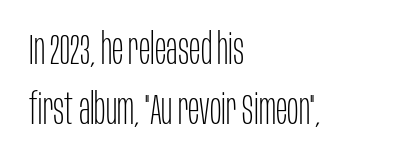
{"serif": "no", "italic": "no", "bold": "no", "weight": "thin", "width": "condensed", "stroke_contrast": "low", "x_height": "large", "monospaced": "no", "underline": "no", "align": "left", "line_spacing": "normal", "line_spacing_ratio": 1.4, "letter_spacing": "normal", "letter_spacing_em": 0.0, "glyph_px": 43}
